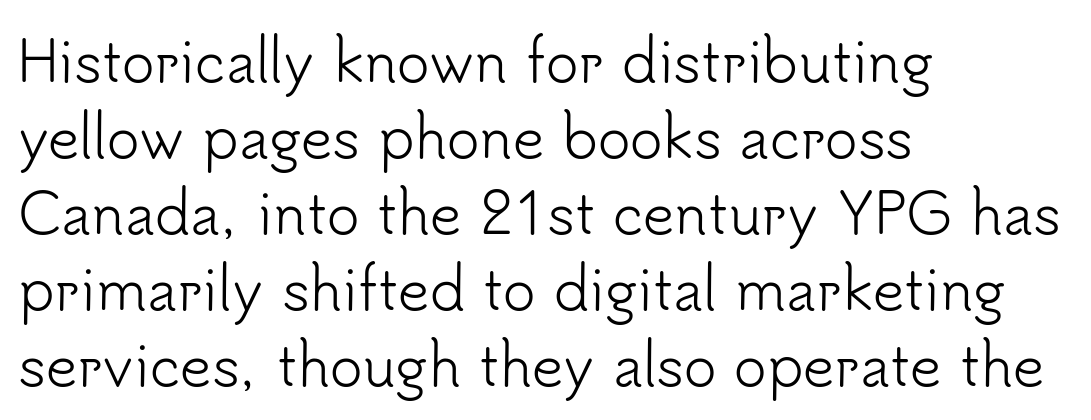
{"serif": "no", "italic": "no", "bold": "no", "weight": "light", "width": "normal", "stroke_contrast": "low", "x_height": "small", "monospaced": "no", "underline": "no", "align": "left", "line_spacing": "normal", "line_spacing_ratio": 1.38, "letter_spacing": "normal", "letter_spacing_em": 0.0, "glyph_px": 55}
